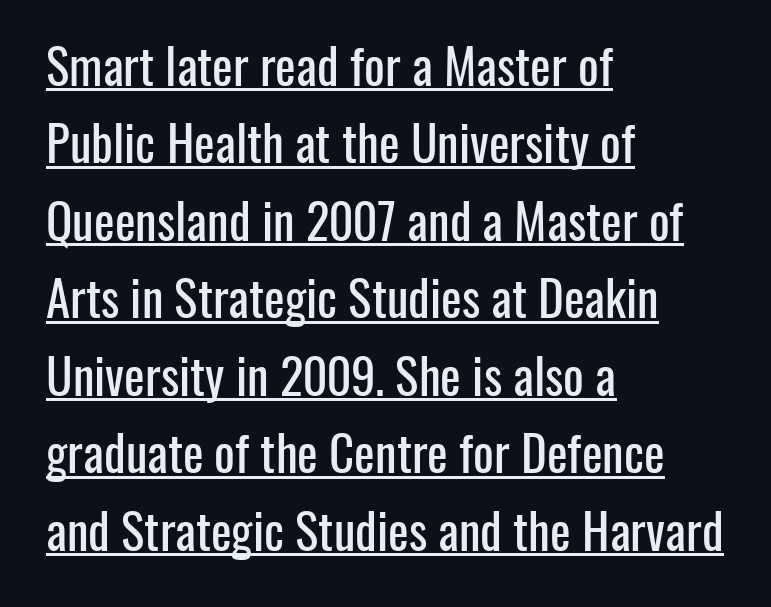
The image shows 49 px condensed sans-serif type, upright; set left-aligned, normal line spacing (1.58x), normal letter spacing, underlined; low stroke contrast and a medium x-height.
